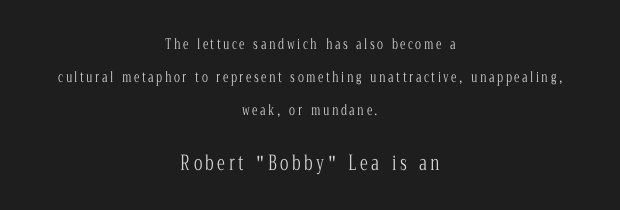
The image shows 20 px text type, upright; set centered, loose line spacing (2.35x), not underlined; the second (bottom) block is 1.43x larger.
